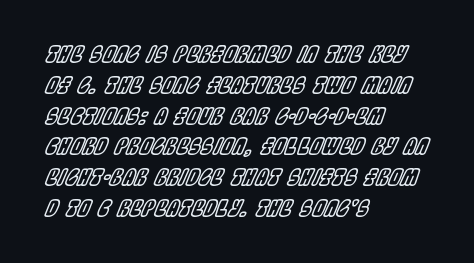
These lines are set flush left with a ragged right edge. These lines sit exactly where default settings would place them. Inter-character spacing is left at the font's built-in metrics. Style check: oblique.
